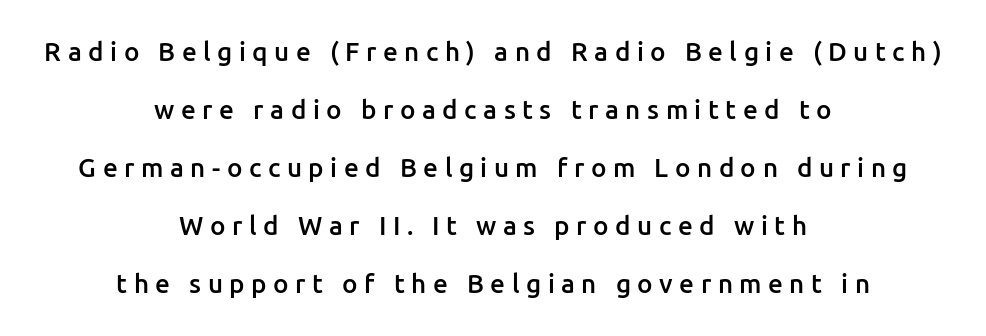
The image shows 26 px text type, upright; set centered, loose line spacing (2.23x), unusually wide letter spacing (+0.25 em), not underlined.
